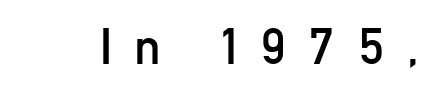
It's the straight-up-and-down kind of type. Type style note: lacks serifs. Weight: regular or lighter. Glyph-to-glyph distance is far greater than everyday printed text. The baseline area is clear. Proportional: the letters do not fall into vertical columns.
